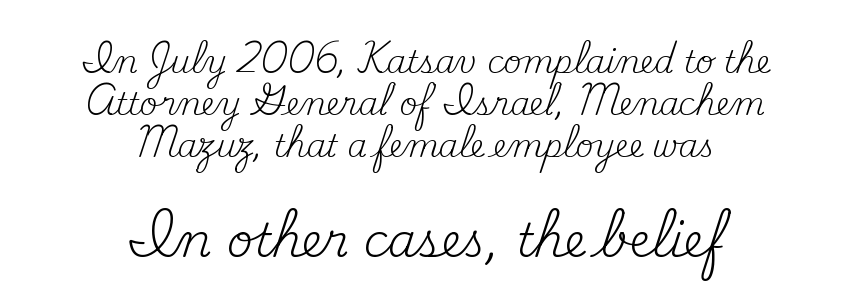
Compare the two chunks: the lower has the greater cap height. What's the leading like? Ordinary, nothing unusual. Stroke thickness stays within the range of a standard reading face or lighter. Underline: absent.
